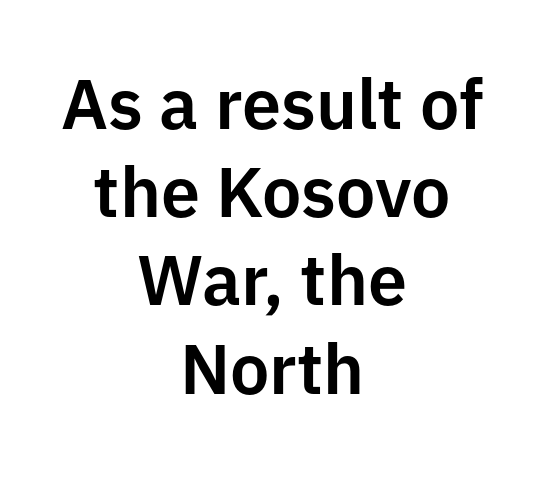
Q: Is the text italic (slanted)? A: No, it is upright.
Q: Is the typeface a serif or a sans-serif typeface? A: Sans-serif.
Q: Is the text underlined? A: No.
Q: How is the paragraph aligned? A: Centered.
Q: Is the spacing between letters normal or unusually wide? A: Normal.
Q: Is the spacing between lines tight, normal or loose? A: Normal.
Q: Width (condensed, normal, or wide)? A: Normal.
Q: Stroke contrast? A: Low.
Q: x-height? A: Medium.
Q: Monospaced? A: No.
